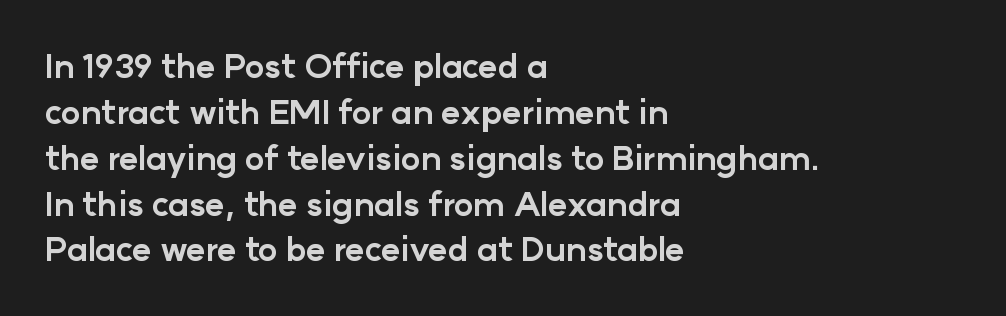
How heavy is the stroke? Heavy — this is a bold. Plain, unruled lines of type. Short note: letters normally spaced. Ascenders rise straight up at ninety degrees. Alignment: flush left. One glance says typical: line gaps are just what's usual.
